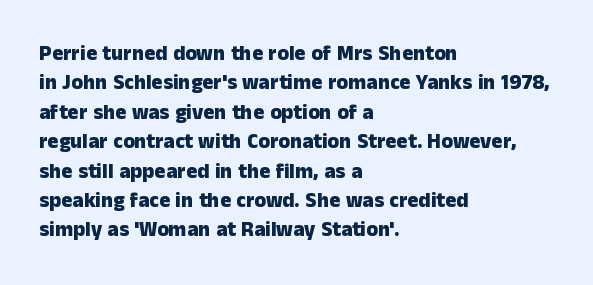
The image shows 21 px bold type, upright; set left-aligned, normal line spacing (1.4x), normal letter spacing, not underlined.
